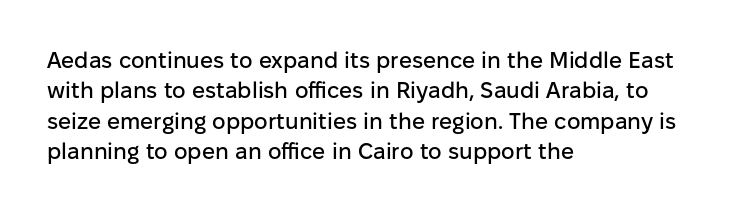
The face used here is rendered with its standard letterfit. These lines are set flush left with a ragged right edge. The glyphs are unaccompanied by any horizontal stroke below them. Normally led — the rows are evenly, conventionally spaced. Do the letters lean? They stand straight.
